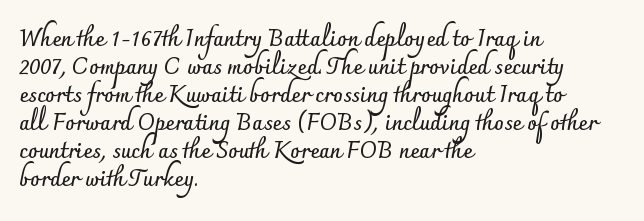
{"bold": "yes", "underline": "no", "align": "left", "line_spacing": "normal", "line_spacing_ratio": 1.27, "letter_spacing": "normal", "letter_spacing_em": 0.0, "glyph_px": 22}
